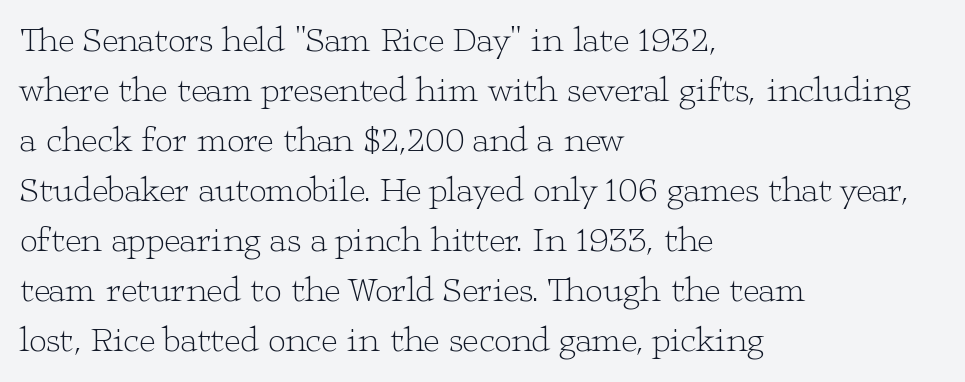
Q: Is the text bold? A: No.
Q: Is the text italic (slanted)? A: No, it is upright.
Q: Is the typeface a serif or a sans-serif typeface? A: Serif.
Q: Is the text underlined? A: No.
Q: How is the paragraph aligned? A: Left-aligned.
Q: Is the spacing between letters normal or unusually wide? A: Normal.
Q: Is the spacing between lines tight, normal or loose? A: Normal.
Q: Width (condensed, normal, or wide)? A: Wide.
Q: Stroke contrast? A: Low.
Q: x-height? A: Medium.
Q: Monospaced? A: No.
